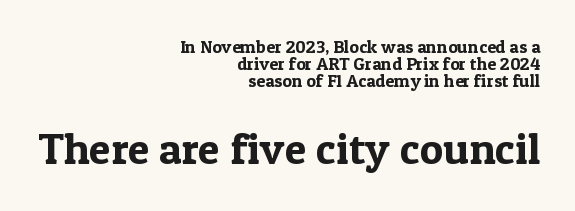
The passage shown is typed in a proportional face where columns would drift. If you drew a ruler down the right edge, every line would touch it. The type sits square on the baseline with zero lean. Words appear dense and cohesive because spacing is normal. Interline gaps are noticeably narrow in this sample. Between these two stacked blocks, the lower one wins on size.
